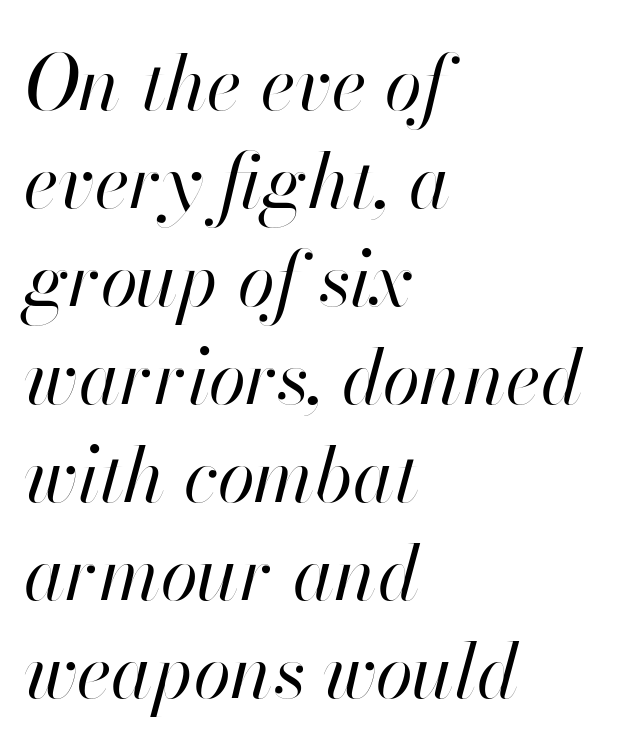
The image shows 76 px regular-weight type, italic (leaning right); set left-aligned, normal line spacing (1.29x), normal letter spacing, not underlined; high stroke contrast and a small x-height.
